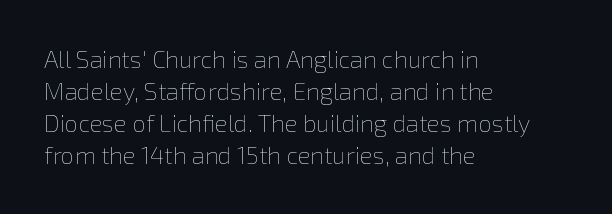
{"italic": "no", "bold": "no", "underline": "no", "align": "left", "line_spacing": "normal", "line_spacing_ratio": 1.33, "letter_spacing": "normal", "letter_spacing_em": 0.0, "glyph_px": 24}
